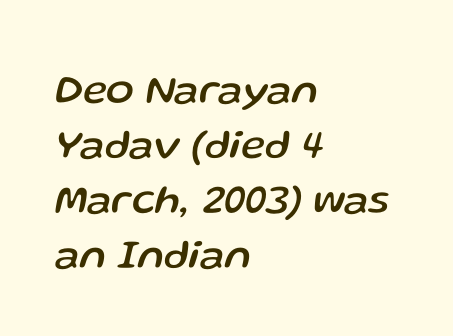
Q: Is the text italic (slanted)? A: Yes, it leans right by about 13 degrees.
Q: Is the text underlined? A: No.
Q: How is the paragraph aligned? A: Left-aligned.
Q: Is the spacing between letters normal or unusually wide? A: Normal.
Q: Is the spacing between lines tight, normal or loose? A: Normal.
Q: Width (condensed, normal, or wide)? A: Normal.
Q: Stroke contrast? A: Low.
Q: x-height? A: Medium.
Q: Monospaced? A: No.
